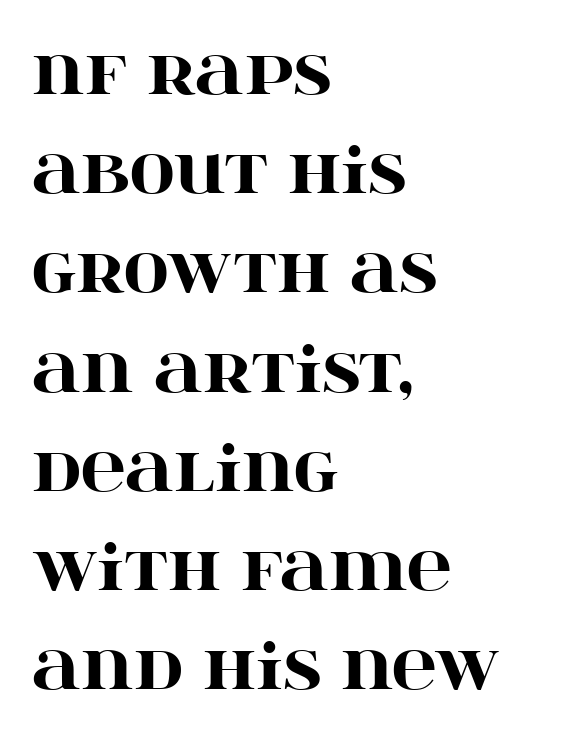
Spacing between characters is what you'd get straight out of the box. The leading is moderate, giving the passage an even texture. The typesetting leans heavy: a genuine bold. Type style note: has serifs. The passage shown is typed in a proportional face where columns would drift. Rendered with straight, roman letterforms.
